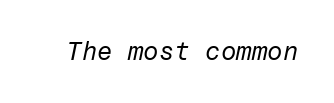
The image shows 25 px text type, italic (leaning right); set normal letter spacing, not underlined.
